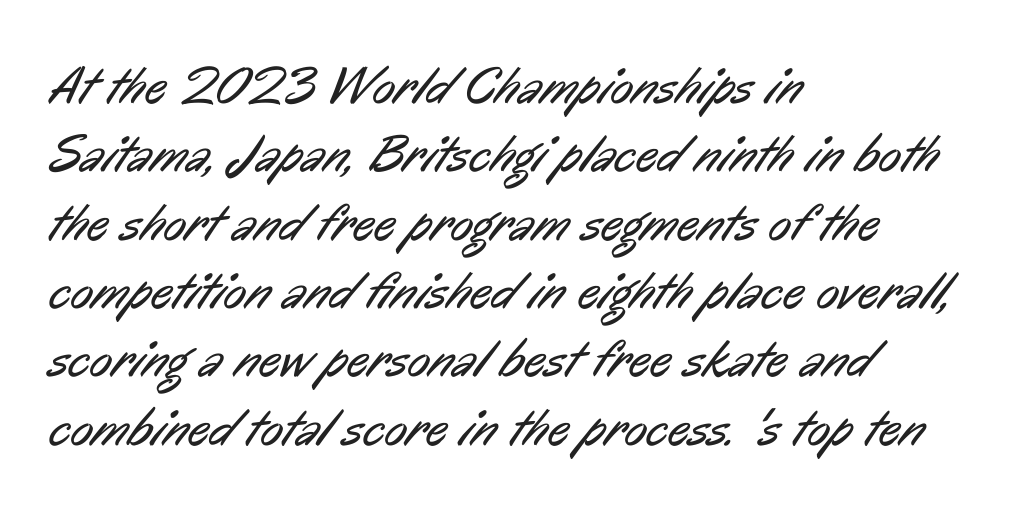
The weight tops out at a normal text grade. Compared with typical body copy, the letter spacing here is the same. Horizontal bands of white between lines are of average thickness. Glance below the letters and you will spot only blank space.
